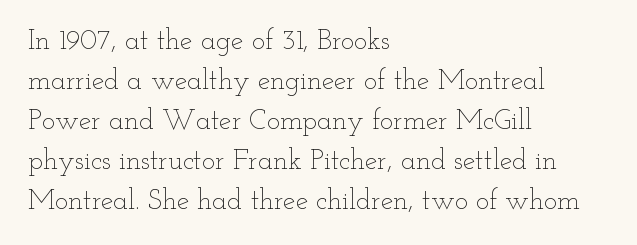
{"italic": "no", "bold": "no", "weight": "thin", "width": "wide", "stroke_contrast": "low", "x_height": "small", "monospaced": "no", "underline": "no", "align": "left", "line_spacing": "normal", "line_spacing_ratio": 1.43, "letter_spacing": "normal", "letter_spacing_em": 0.0, "glyph_px": 28}
